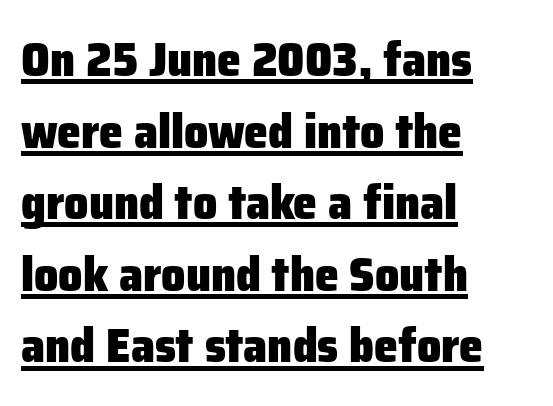
The image shows 48 px heavy sans-serif type, upright; set left-aligned, normal line spacing (1.49x), normal letter spacing, underlined; low stroke contrast and a medium x-height.
